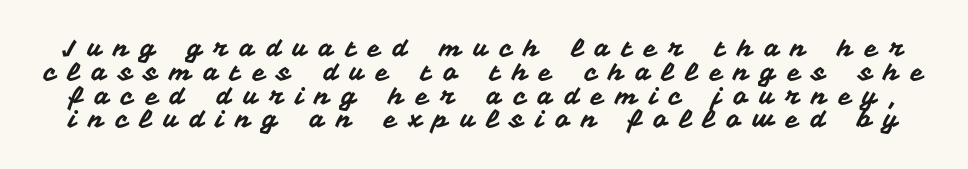
The image shows 24 px text type; set tight line spacing (0.99x), unusually wide letter spacing (+0.49 em), not underlined.
